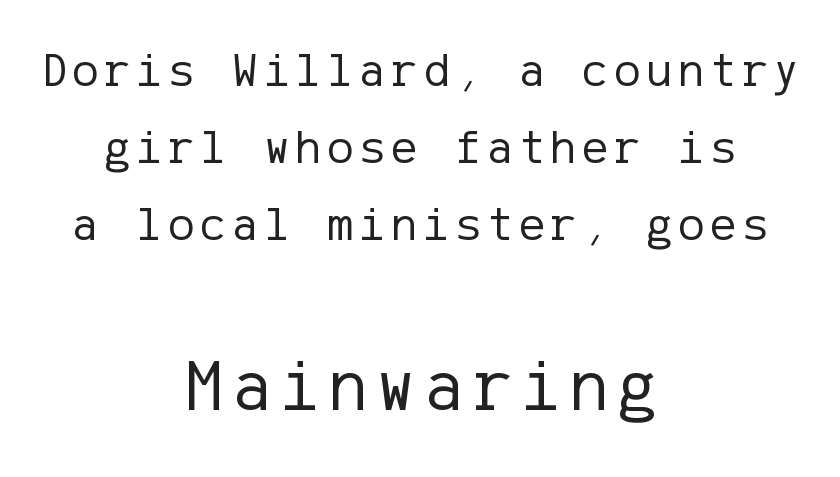
Q: Is the text bold? A: No.
Q: Is the text italic (slanted)? A: No, it is upright.
Q: Is the typeface a serif or a sans-serif typeface? A: Sans-serif.
Q: Is the text underlined? A: No.
Q: How is the paragraph aligned? A: Centered.
Q: Is the spacing between lines tight, normal or loose? A: Normal.
Q: Which block of text is set in a larger size, the first (top) or the second (bottom)? A: The second (bottom) one.
Q: Width (condensed, normal, or wide)? A: Normal.
Q: Stroke contrast? A: Low.
Q: x-height? A: Medium.
